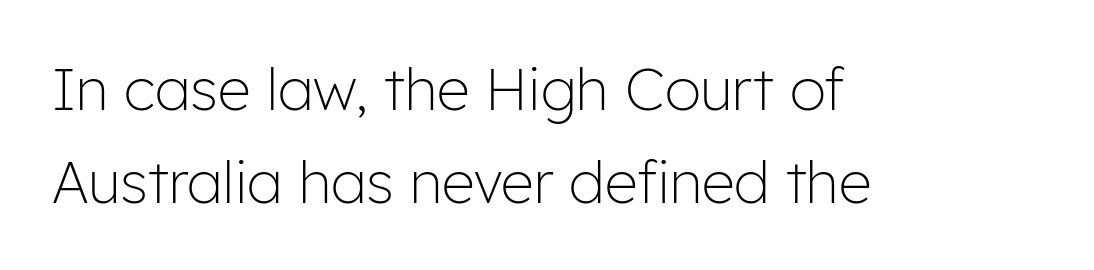
Glance below the letters and you will spot only blank space. The paragraph shown leans on its left margin. Vertically, the passage feels balanced, rows spaced as you'd expect. Think standard paragraph weight, or any step lighter than that. You can tell it's not italic because the verticals are truly vertical. Letterform terminals end flat and unadorned throughout the passage.
